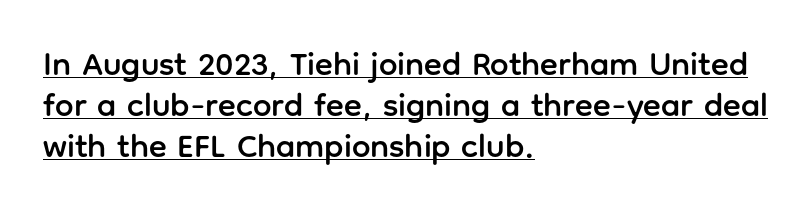
{"serif": "no", "italic": "no", "width": "normal", "stroke_contrast": "low", "x_height": "medium", "monospaced": "no", "underline": "yes", "align": "left", "line_spacing_ratio": 1.24, "letter_spacing": "normal", "letter_spacing_em": 0.0, "glyph_px": 33}
